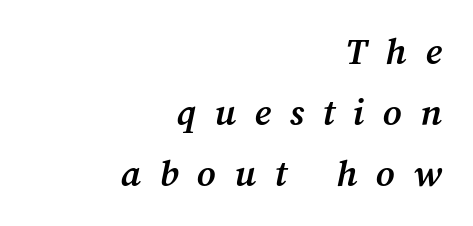
{"bold": "yes", "weight": "semibold", "width": "normal", "stroke_contrast": "medium", "x_height": "medium", "monospaced": "no", "underline": "no", "align": "right", "line_spacing": "normal", "line_spacing_ratio": 1.52, "letter_spacing": "wide", "letter_spacing_em": 0.46, "glyph_px": 40}
